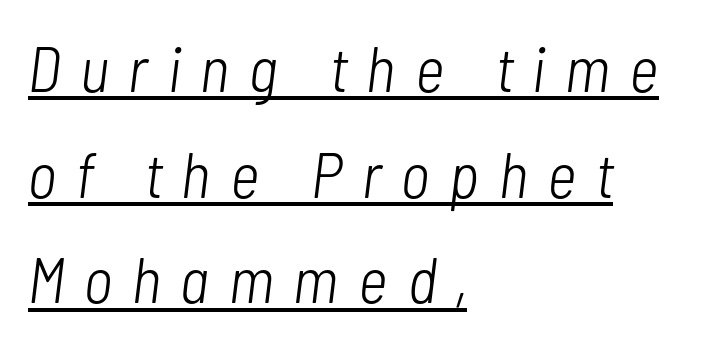
The image shows 64 px light, condensed type, italic (leaning right); set left-aligned, normal line spacing (1.65x), unusually wide letter spacing (+0.31 em), underlined; low stroke contrast and a medium x-height.
